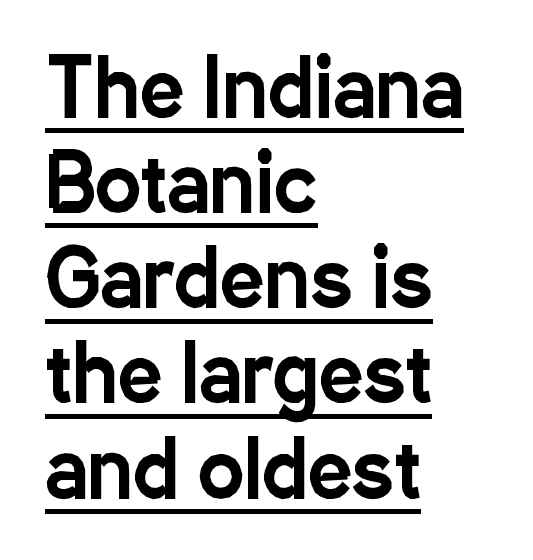
The image shows 78 px condensed sans-serif type, upright; set left-aligned, line spacing 1.22x, normal letter spacing, underlined; low stroke contrast and a medium x-height.
